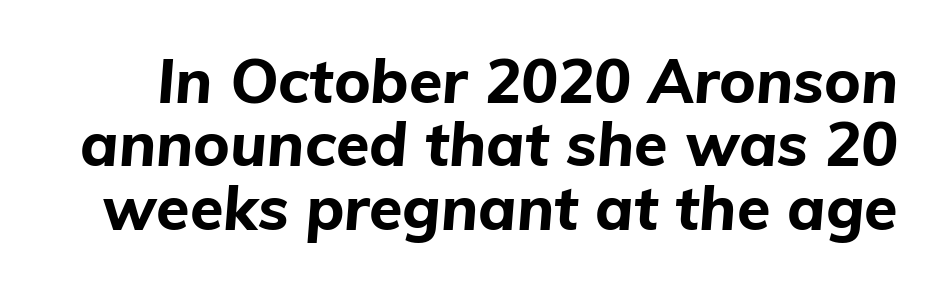
Q: Is the text bold? A: Yes.
Q: Is the text italic (slanted)? A: Yes, it leans right by about 5 degrees.
Q: Is the text underlined? A: No.
Q: Is the spacing between letters normal or unusually wide? A: Normal.
Q: Is the spacing between lines tight, normal or loose? A: Tight.
Q: Width (condensed, normal, or wide)? A: Normal.
Q: Stroke contrast? A: Low.
Q: x-height? A: Medium.
Q: Monospaced? A: No.
